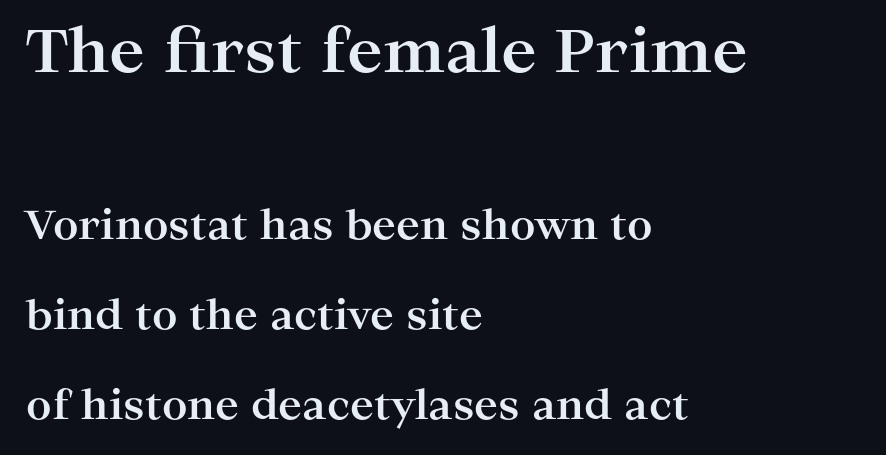
The image shows 60 px bold, wide serif type, upright; set left-aligned, loose line spacing (2.24x), normal letter spacing, not underlined; the first (top) block is 1.5x larger; high stroke contrast and a medium x-height.
